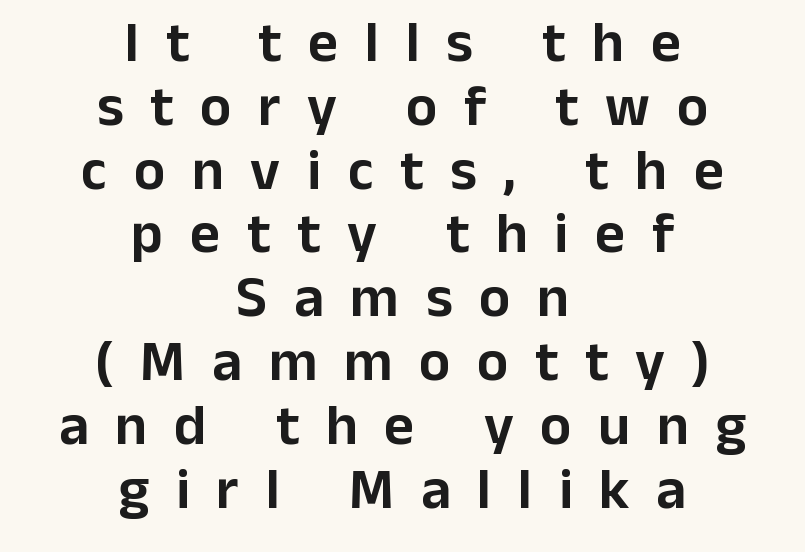
The typography opts for an upright posture over an oblique one. Spacing verdict: proportional, widths tailored to each character. The horizontal fit of the characters is loose and conspicuously gappy. Look at the bottom of the vertical strokes: they stop flat, with no serifs. Lines of text with bare space underneath.
